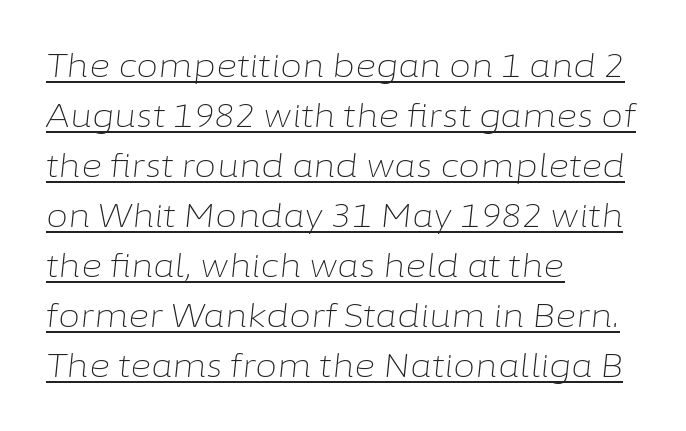
Weight class: somewhere from thin through regular. Spacing between characters is what you'd get straight out of the box. The typography opts for an oblique posture over an upright one. Has an underline been added? It has. One glance says typical: line gaps are just what's usual. Visually the block forms a straight wall on the left and a jagged coastline on the right.
